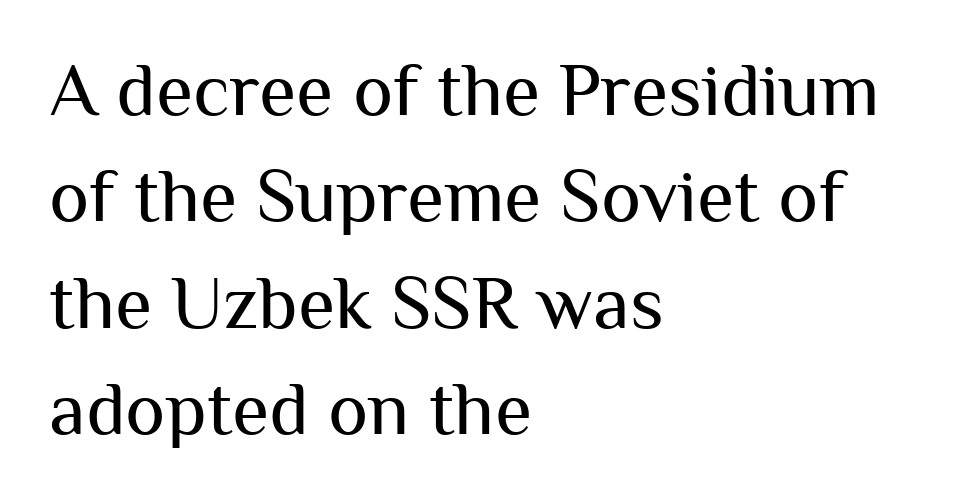
The gaps between neighbouring characters are ordinary and unremarkable. The type family on display is of the sans-serif kind. Character widths vary here, with narrow letters taking less room than wide ones. The gap between lines stays unmarked. This is not heavy type; no bold has been used.
